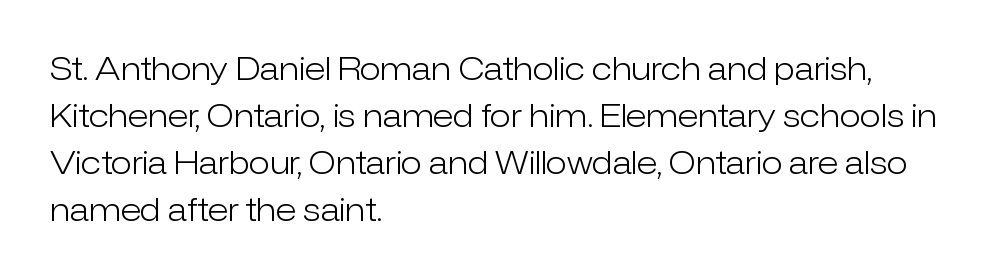
{"serif": "no", "italic": "no", "bold": "no", "weight": "light", "width": "normal", "stroke_contrast": "low", "x_height": "medium", "monospaced": "no", "underline": "no", "align": "left", "line_spacing": "normal", "line_spacing_ratio": 1.52, "letter_spacing": "normal", "letter_spacing_em": 0.0, "glyph_px": 31}
